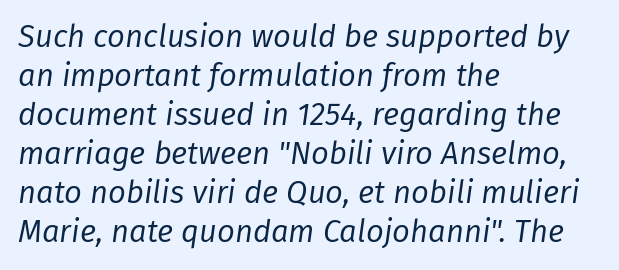
Q: Is the text bold? A: No.
Q: Is the text italic (slanted)? A: Yes, it leans right by about 8 degrees.
Q: Is the text underlined? A: No.
Q: How is the paragraph aligned? A: Left-aligned.
Q: Is the spacing between letters normal or unusually wide? A: Normal.
Q: Is the spacing between lines tight, normal or loose? A: Normal.
Q: Width (condensed, normal, or wide)? A: Normal.
Q: Stroke contrast? A: Low.
Q: x-height? A: Medium.
Q: Monospaced? A: No.
